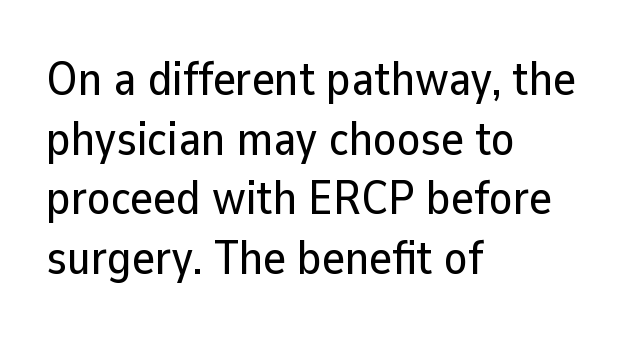
This rendering features lettering with no underline. Italic? Not at all — the glyphs are vertical. You could not count columns in this text — the font is proportionally spaced. The lines are quadded left. In terms of letterform style, serifs are entirely absent. Tracking value appears to be zero — textbook default spacing.
